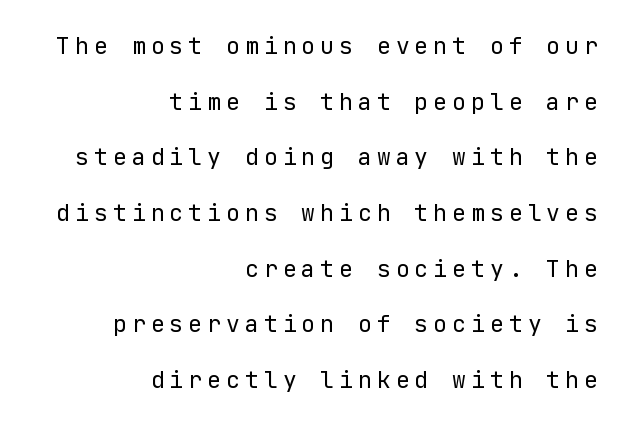
{"italic": "no", "bold": "no", "underline": "no", "align": "right", "line_spacing": "loose", "line_spacing_ratio": 2.42, "letter_spacing": "wide", "letter_spacing_em": 0.22, "glyph_px": 23}
